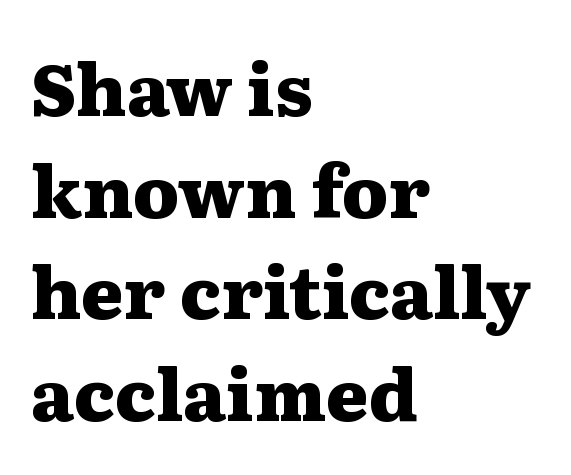
{"serif": "yes", "italic": "no", "bold": "yes", "weight": "heavy", "width": "wide", "stroke_contrast": "medium", "x_height": "medium", "monospaced": "no", "underline": "no", "align": "left", "line_spacing": "normal", "line_spacing_ratio": 1.41, "letter_spacing": "normal", "letter_spacing_em": 0.0, "glyph_px": 72}
